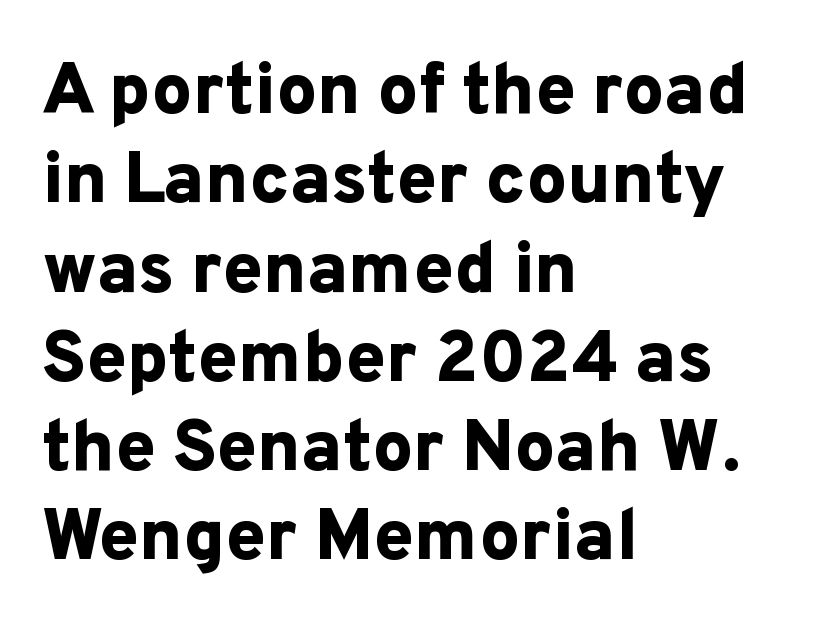
The image shows 72 px bold sans-serif type, upright; set left-aligned, line spacing 1.24x, normal letter spacing, not underlined; low stroke contrast and a medium x-height.
